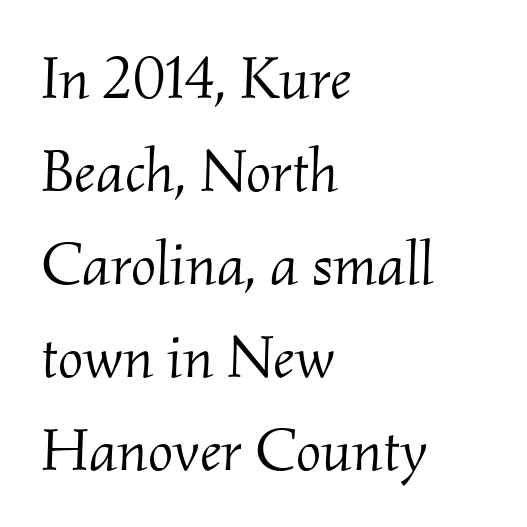
The passage shown has conventional tracking throughout. Each line starts at the same left margin while the right side varies. If you measured baseline to baseline, you'd find a middling distance. Observe the lean: these are italic letterforms.
